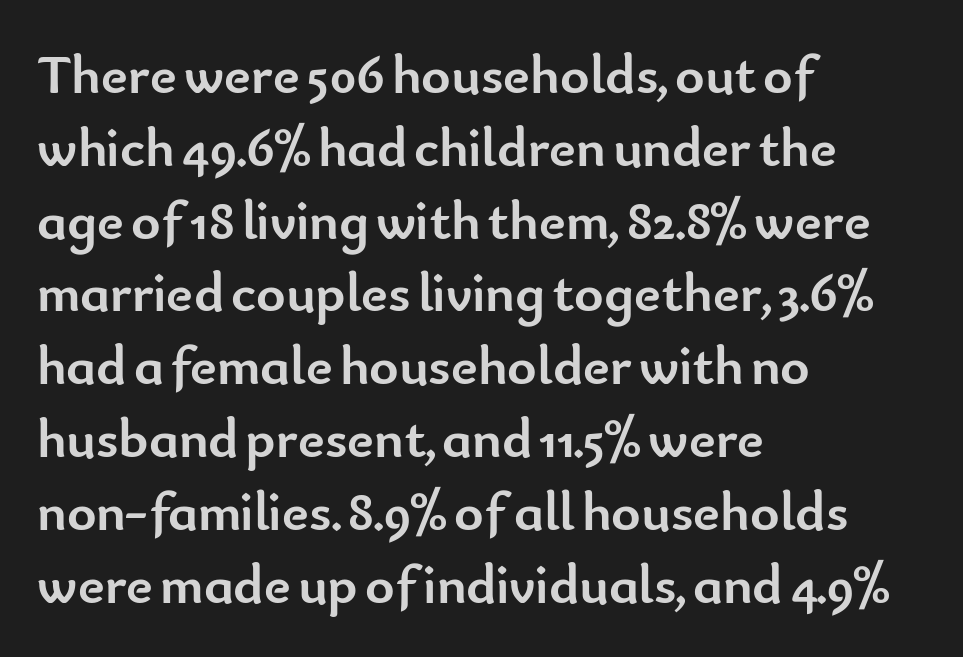
In terms of posture, this sample is upright. The paragraph shown leans on its left margin. This block has exactly the height ordinary leading produces. Looks like regular typesetting: each glyph gets only the width it needs. The designer went with a sans here, leaving each stem footless.
